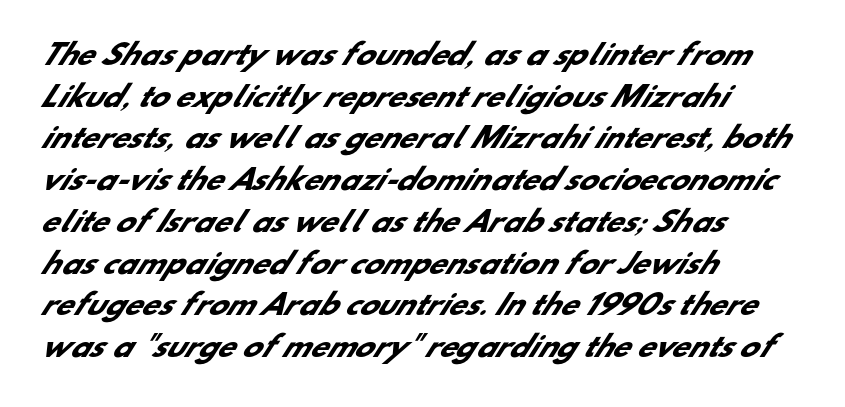
The space between consecutive lines is moderate. Stroke thickness is high; the sample reads as a true bold. This sample has the flowing, uneven cadence of proportional lettering. Glyph-to-glyph distance matches everyday printed text. These lines are set flush left with a ragged right edge. The type family on display is of the sans-serif kind.
